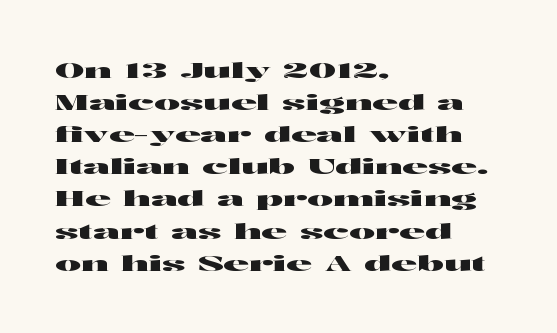
Q: Is the text italic (slanted)? A: No, it is upright.
Q: Is the text underlined? A: No.
Q: How is the paragraph aligned? A: Left-aligned.
Q: Is the spacing between letters normal or unusually wide? A: Normal.
Q: Is the spacing between lines tight, normal or loose? A: Normal.
